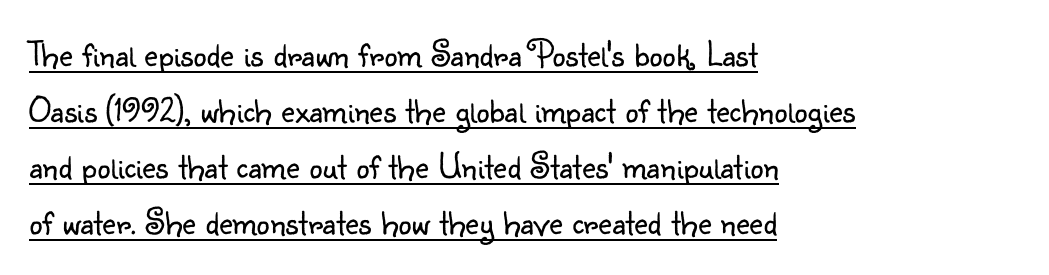
Is this a heavy cut? Hardly; it is regular or lighter. Looks like someone drew a line under every word here. Character widths vary here, with narrow letters taking less room than wide ones. The passage shown is typeset with a sans-serif family.
